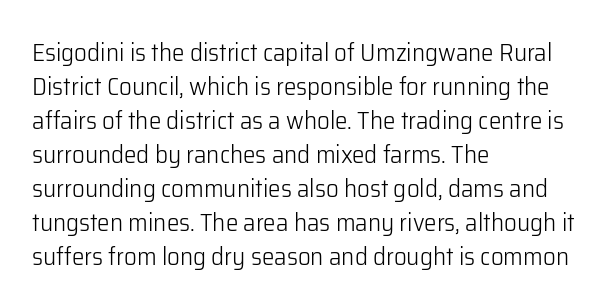
A normal amount of white space separates one row of letters from the next. Honestly, the letter spacing is just normal — you wouldn't notice it. The font's upright variant was chosen for this text. Is this a heavy cut? Hardly; it is regular or lighter. Caption: multi-line text, flush left, ragged right.
